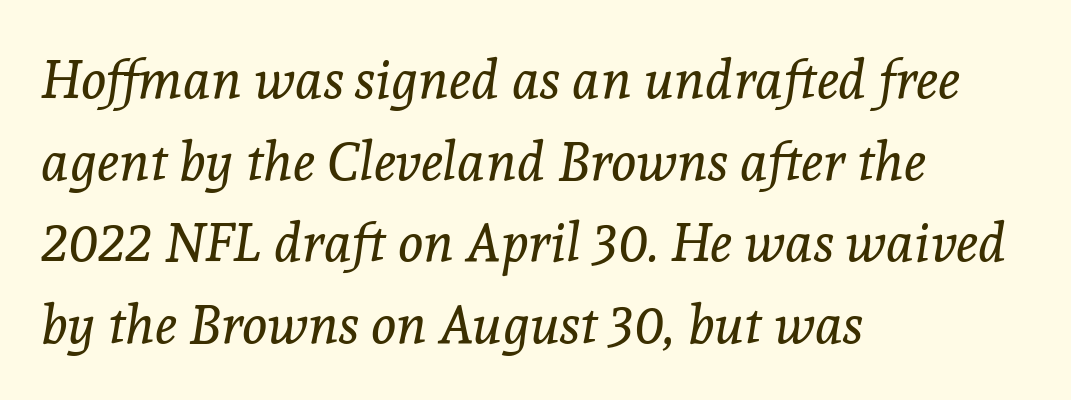
The image shows 54 px regular-weight serif type, italic (leaning right); set left-aligned, normal line spacing (1.51x), normal letter spacing, not underlined; a medium x-height.
